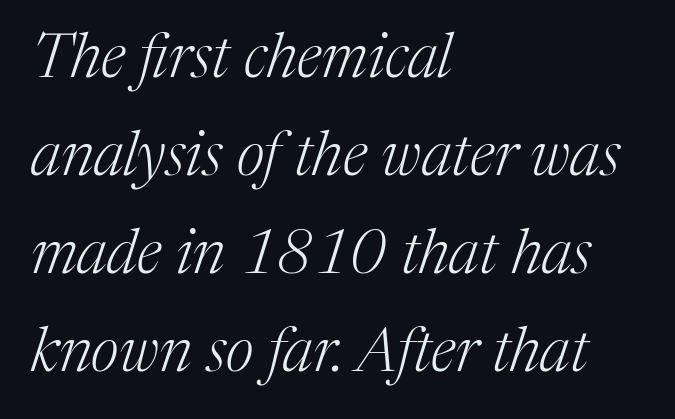
Observe the serifs anchoring each vertical stroke in this sample. Just letters on the line, the space beneath them empty. The line-height multiplier appears to be the usual default. Here the designer chose a conventional face with non-uniform glyph widths.
